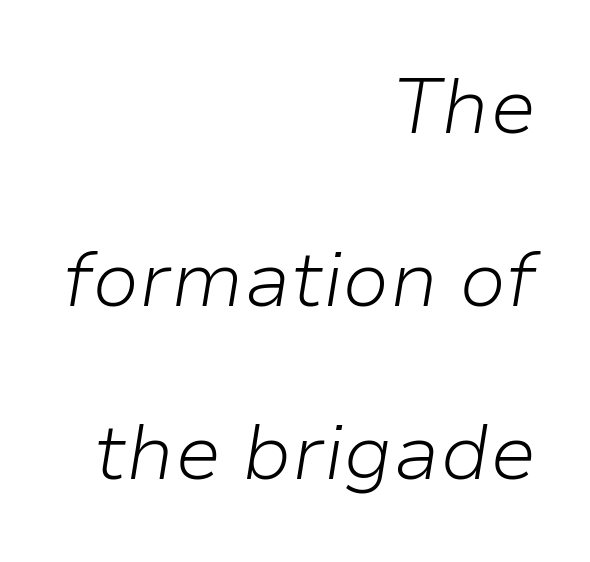
The image shows 78 px light type, italic (leaning right); set right-aligned, loose line spacing (2.22x), normal letter spacing, not underlined; low stroke contrast and a medium x-height.
